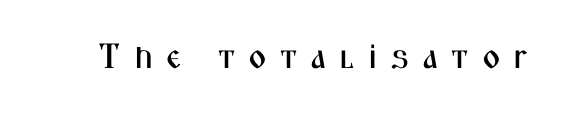
This rendering features lettering with no underline. Posture: upright roman. The font family rendered here belongs to the sans-serif group. Looks like regular typesetting: each glyph gets only the width it needs.
